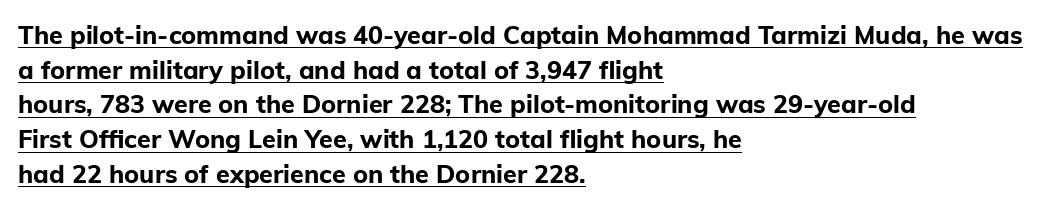
As a designer I'd log this as weight 700, bold. Looks like someone drew a line under every word here. The space between consecutive lines is moderate. Where is the straight margin? On the left. Honestly, the letter spacing is just normal — you wouldn't notice it. Does the lettering tilt? It doesn't — this is upright.
